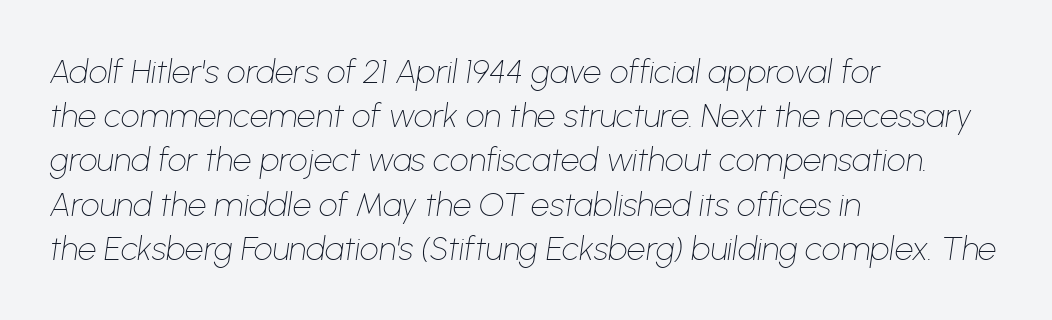
{"italic": "yes", "lean": "right", "slant_degrees": 8, "bold": "no", "weight": "thin", "width": "normal", "stroke_contrast": "low", "x_height": "medium", "monospaced": "no", "underline": "no", "align": "left", "line_spacing": "normal", "line_spacing_ratio": 1.34, "letter_spacing": "normal", "letter_spacing_em": 0.0, "glyph_px": 33}
